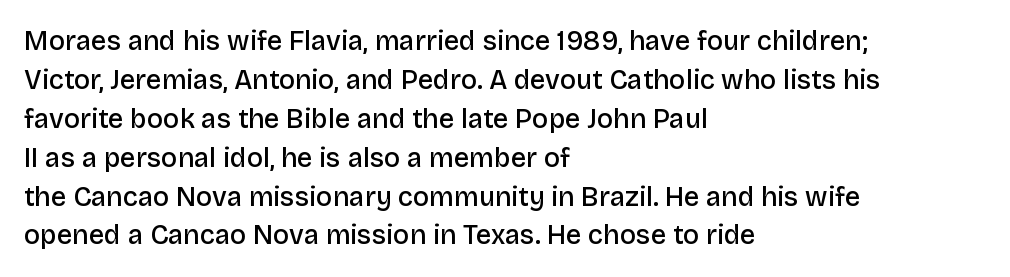
Q: Is the text bold? A: Semi-bold.
Q: Is the text italic (slanted)? A: No, it is upright.
Q: Is the text underlined? A: No.
Q: How is the paragraph aligned? A: Left-aligned.
Q: Is the spacing between letters normal or unusually wide? A: Normal.
Q: Is the spacing between lines tight, normal or loose? A: Normal.
